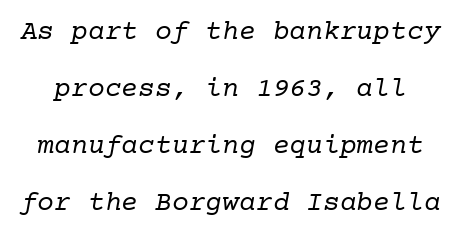
The image shows 28 px regular-weight serif type, monospaced; set loose line spacing (2.03x), normal letter spacing, not underlined; low stroke contrast and a medium x-height.
